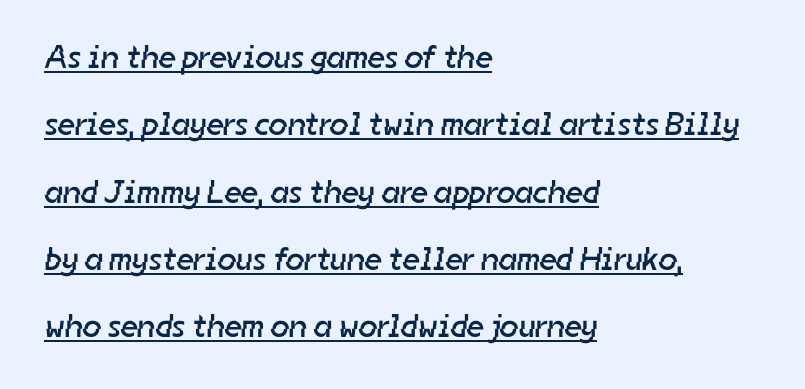
Q: Is the text bold? A: No.
Q: Is the typeface a serif or a sans-serif typeface? A: Sans-serif.
Q: Is the text underlined? A: Yes.
Q: How is the paragraph aligned? A: Left-aligned.
Q: Is the spacing between letters normal or unusually wide? A: Normal.
Q: Is the spacing between lines tight, normal or loose? A: Loose.
Q: Width (condensed, normal, or wide)? A: Normal.
Q: Stroke contrast? A: Low.
Q: x-height? A: Medium.
Q: Monospaced? A: No.
